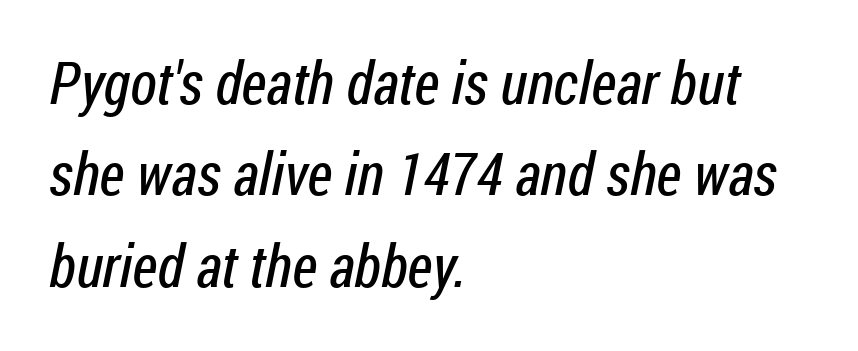
Q: Is the text bold? A: No.
Q: Is the typeface a serif or a sans-serif typeface? A: Sans-serif.
Q: Is the text underlined? A: No.
Q: How is the paragraph aligned? A: Left-aligned.
Q: Is the spacing between letters normal or unusually wide? A: Normal.
Q: Is the spacing between lines tight, normal or loose? A: Normal.
Q: Width (condensed, normal, or wide)? A: Condensed.
Q: Stroke contrast? A: Low.
Q: x-height? A: Medium.
Q: Monospaced? A: No.
